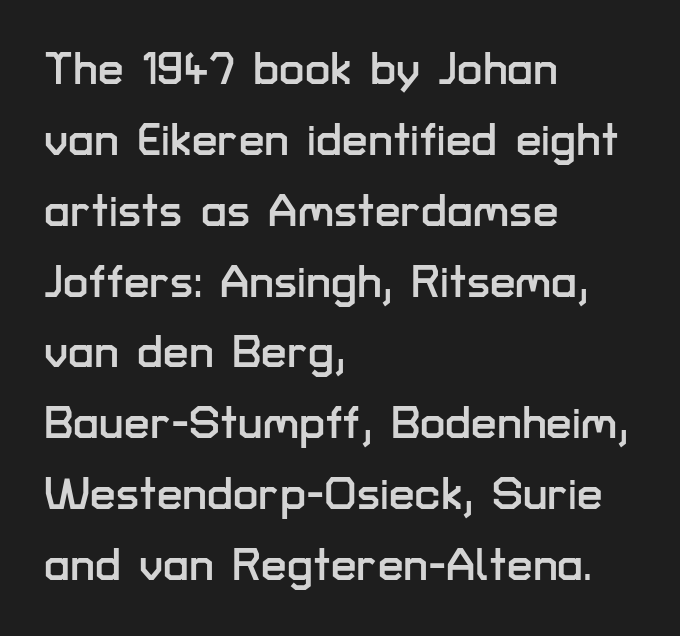
Q: Is the text italic (slanted)? A: No, it is upright.
Q: Is the typeface a serif or a sans-serif typeface? A: Sans-serif.
Q: Is the text underlined? A: No.
Q: How is the paragraph aligned? A: Left-aligned.
Q: Is the spacing between letters normal or unusually wide? A: Normal.
Q: Is the spacing between lines tight, normal or loose? A: Normal.
Q: Width (condensed, normal, or wide)? A: Normal.
Q: Stroke contrast? A: Low.
Q: x-height? A: Medium.
Q: Monospaced? A: No.
